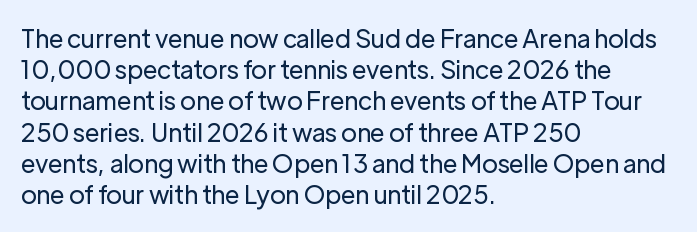
Spacing between characters is what you'd get straight out of the box. Ordinary non-slanted type is in use. The compositor pushed each line to the left boundary. Rows of type keep a routine distance in the vertical direction.
